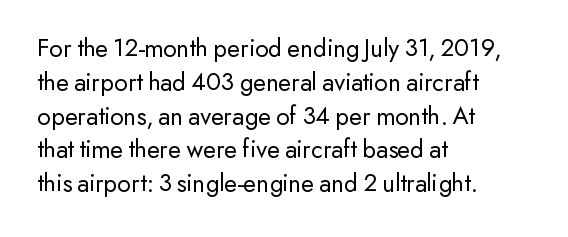
{"italic": "no", "bold": "no", "underline": "no", "align": "left", "line_spacing": "normal", "line_spacing_ratio": 1.3, "letter_spacing": "normal", "letter_spacing_em": 0.0, "glyph_px": 26}
